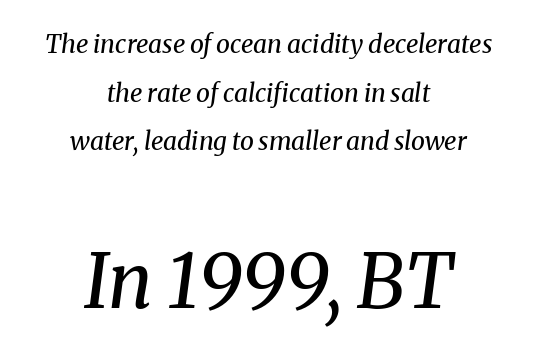
There is no visible air inserted between adjacent glyphs. One-word summary of the alignment: center. Quick note: underline off. A typesetter would call this proportional, since set widths differ per character. The more generous point size was reserved for the lower chunk.
